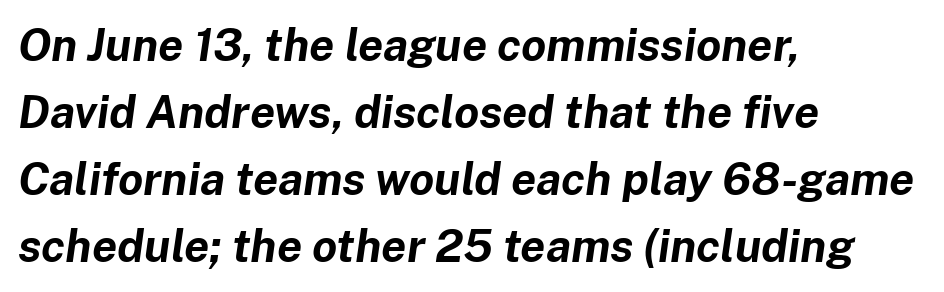
The image shows 45 px bold type, italic (leaning right); set left-aligned, normal line spacing (1.49x), normal letter spacing, not underlined; low stroke contrast and a medium x-height.
